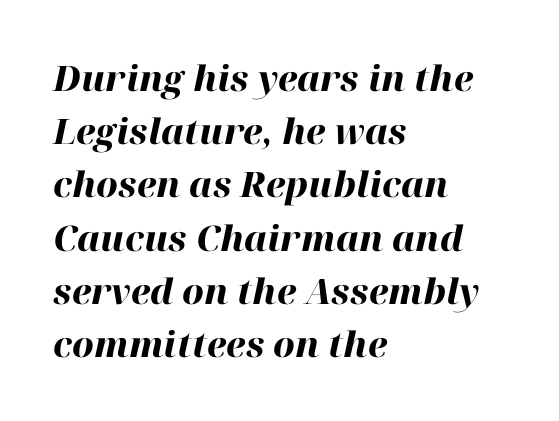
{"italic": "yes", "lean": "right", "slant_degrees": 12, "bold": "yes", "weight": "heavy", "width": "normal", "stroke_contrast": "high", "x_height": "medium", "monospaced": "no", "underline": "no", "align": "left", "line_spacing": "normal", "line_spacing_ratio": 1.52, "letter_spacing": "normal", "letter_spacing_em": 0.0, "glyph_px": 35}
